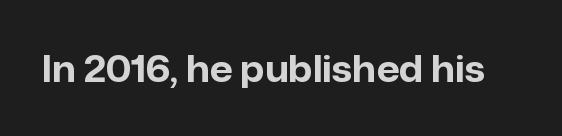
Q: Is the text bold? A: Yes.
Q: Is the text italic (slanted)? A: No, it is upright.
Q: Is the typeface a serif or a sans-serif typeface? A: Sans-serif.
Q: Is the text underlined? A: No.
Q: Is the spacing between letters normal or unusually wide? A: Normal.
Q: Width (condensed, normal, or wide)? A: Normal.
Q: Stroke contrast? A: Low.
Q: x-height? A: Medium.
Q: Monospaced? A: No.
